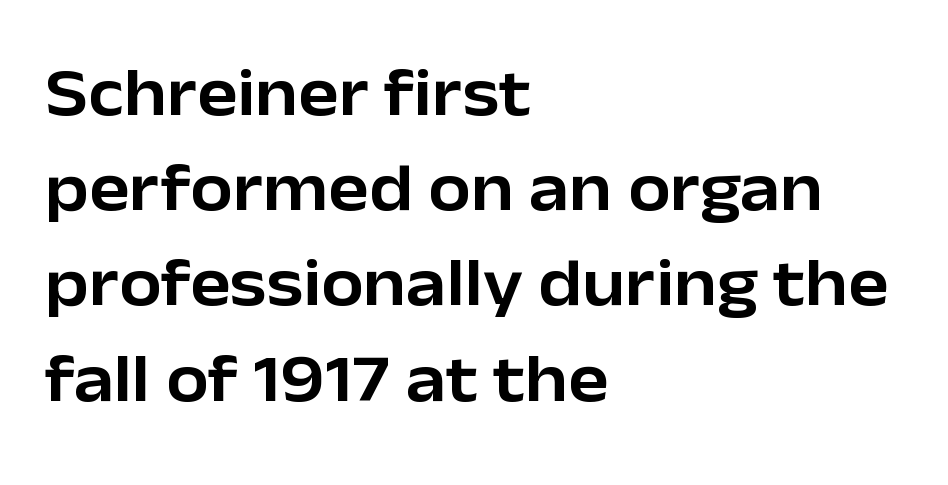
Q: Is the text italic (slanted)? A: No, it is upright.
Q: Is the typeface a serif or a sans-serif typeface? A: Sans-serif.
Q: Is the text underlined? A: No.
Q: How is the paragraph aligned? A: Left-aligned.
Q: Is the spacing between letters normal or unusually wide? A: Normal.
Q: Is the spacing between lines tight, normal or loose? A: Normal.
Q: Width (condensed, normal, or wide)? A: Normal.
Q: Stroke contrast? A: Low.
Q: x-height? A: Medium.
Q: Monospaced? A: No.
